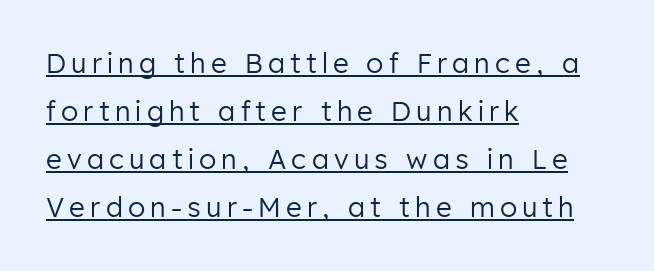
The image shows 27 px text type, upright; set left-aligned, line spacing 1.78x, underlined.
